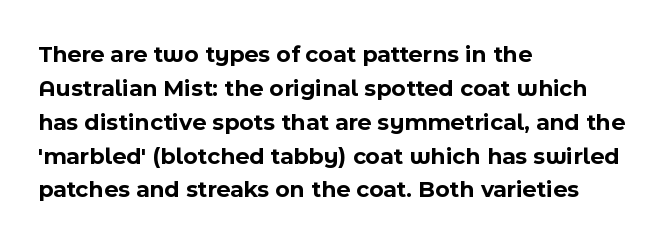
Q: Is the text bold? A: Yes.
Q: Is the text italic (slanted)? A: No, it is upright.
Q: Is the text underlined? A: No.
Q: How is the paragraph aligned? A: Left-aligned.
Q: Is the spacing between letters normal or unusually wide? A: Normal.
Q: Is the spacing between lines tight, normal or loose? A: Normal.
